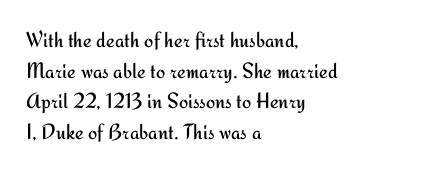
{"italic": "no", "bold": "no", "underline": "no", "align": "left", "line_spacing": "normal", "line_spacing_ratio": 1.39, "letter_spacing": "normal", "letter_spacing_em": 0.0, "glyph_px": 22}
